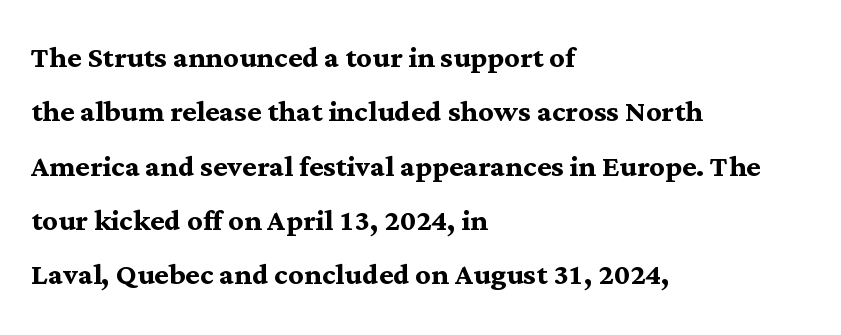
{"serif": "yes", "italic": "no", "bold": "yes", "weight": "semibold", "width": "normal", "stroke_contrast": "medium", "x_height": "medium", "monospaced": "no", "underline": "no", "align": "left", "line_spacing": "normal", "line_spacing_ratio": 1.43, "letter_spacing": "normal", "letter_spacing_em": 0.0, "glyph_px": 38}
